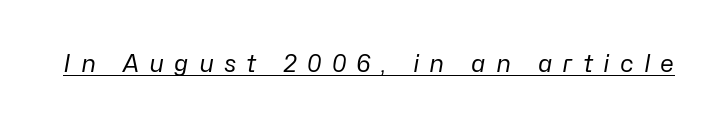
Italic? Definitely — the glyphs are oblique. Each word looks stretched out because of the extra space between its letters. The strokes carry an ordinary text weight at most. Notice how a bar underscores the lettering throughout.
